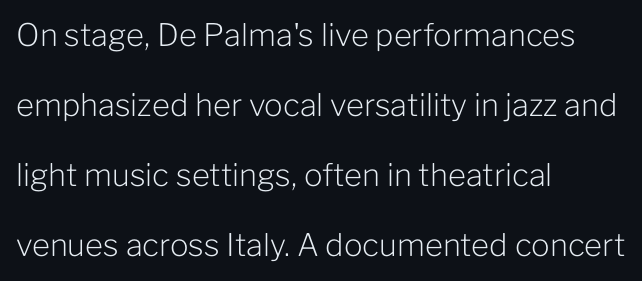
The image shows 31 px light sans-serif type, upright; set left-aligned, loose line spacing (2.26x), normal letter spacing, not underlined; low stroke contrast and a medium x-height.
